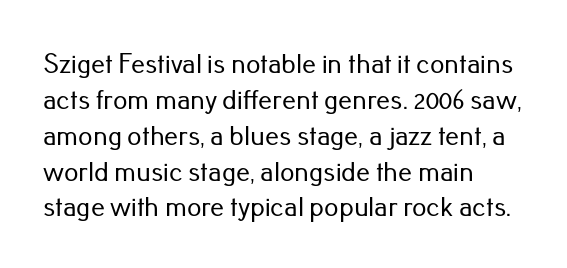
{"serif": "no", "italic": "no", "width": "normal", "stroke_contrast": "low", "x_height": "small", "monospaced": "no", "underline": "no", "align": "left", "line_spacing": "normal", "line_spacing_ratio": 1.28, "letter_spacing": "normal", "letter_spacing_em": 0.0, "glyph_px": 28}
